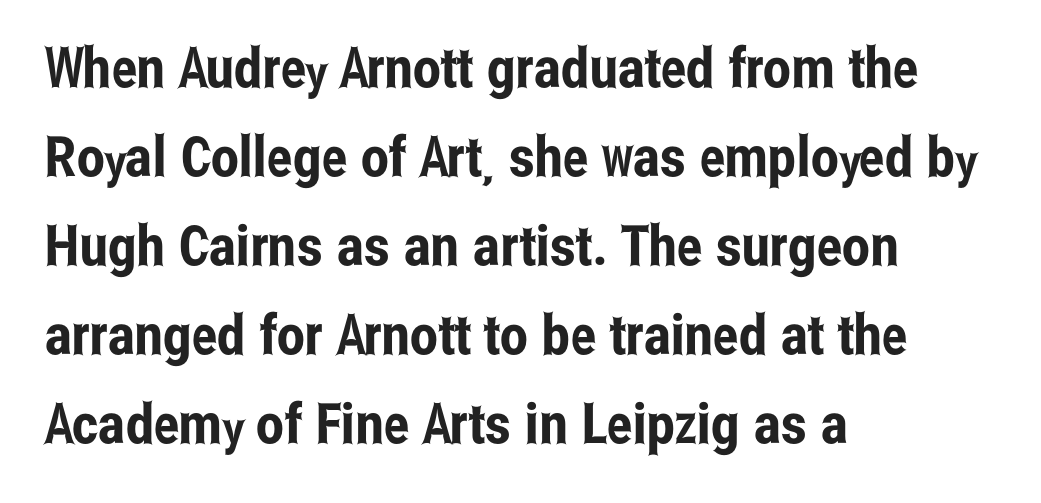
The image shows 56 px condensed sans-serif type, upright; set left-aligned, normal line spacing (1.59x), normal letter spacing, not underlined; low stroke contrast and a medium x-height.
